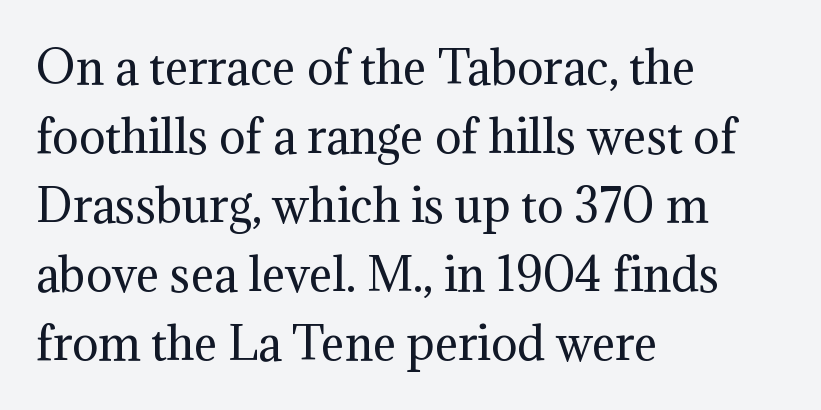
The image shows 44 px regular-weight serif type, upright; set left-aligned, normal line spacing (1.57x), normal letter spacing, not underlined; medium stroke contrast and a medium x-height.
